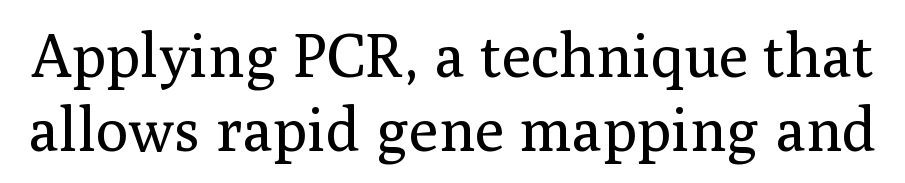
The image shows 61 px regular-weight serif type, upright; set line spacing 1.21x, normal letter spacing, not underlined; medium stroke contrast and a medium x-height.
